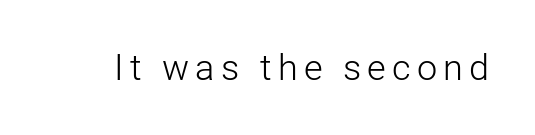
Q: Is the text bold? A: No.
Q: Is the text italic (slanted)? A: No, it is upright.
Q: Is the typeface a serif or a sans-serif typeface? A: Sans-serif.
Q: Is the text underlined? A: No.
Q: Width (condensed, normal, or wide)? A: Normal.
Q: Stroke contrast? A: Low.
Q: x-height? A: Medium.
Q: Monospaced? A: No.
